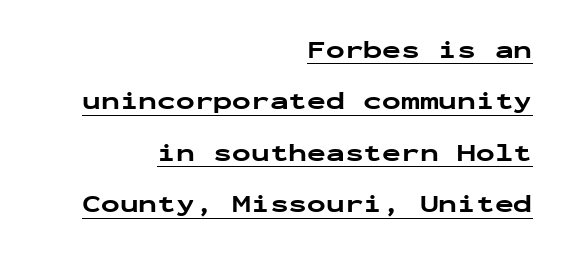
Q: Is the text bold? A: Yes.
Q: Is the text italic (slanted)? A: No, it is upright.
Q: Is the text underlined? A: Yes.
Q: How is the paragraph aligned? A: Right-aligned.
Q: Is the spacing between letters normal or unusually wide? A: Normal.
Q: Is the spacing between lines tight, normal or loose? A: Loose.
